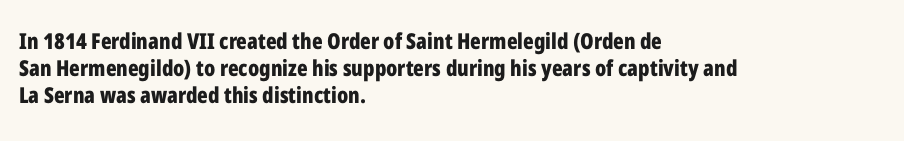
The image shows 22 px bold type, upright; set left-aligned, line spacing 1.22x, normal letter spacing, not underlined.
